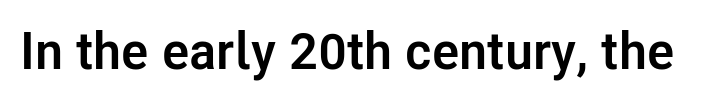
{"serif": "no", "italic": "no", "bold": "yes", "weight": "semibold", "width": "normal", "stroke_contrast": "low", "x_height": "medium", "monospaced": "no", "underline": "no", "letter_spacing": "normal", "letter_spacing_em": 0.0, "glyph_px": 52}
